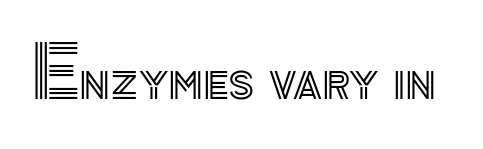
{"italic": "no", "width": "normal", "x_height": "small", "monospaced": "no", "underline": "no", "letter_spacing": "normal", "letter_spacing_em": 0.0, "glyph_px": 70}
